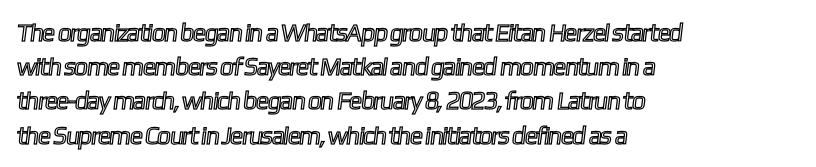
Q: Is the text underlined? A: No.
Q: How is the paragraph aligned? A: Left-aligned.
Q: Is the spacing between letters normal or unusually wide? A: Normal.
Q: Is the spacing between lines tight, normal or loose? A: Normal.
